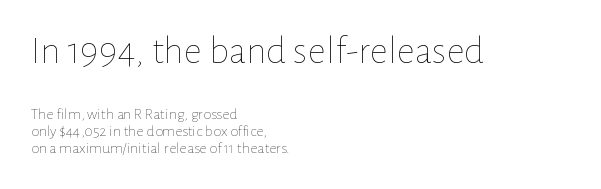
The image shows 40 px thin type, upright; set left-aligned, tight line spacing (1.07x), normal letter spacing, not underlined; the first (top) block is 2.5x larger; low stroke contrast and a medium x-height.
